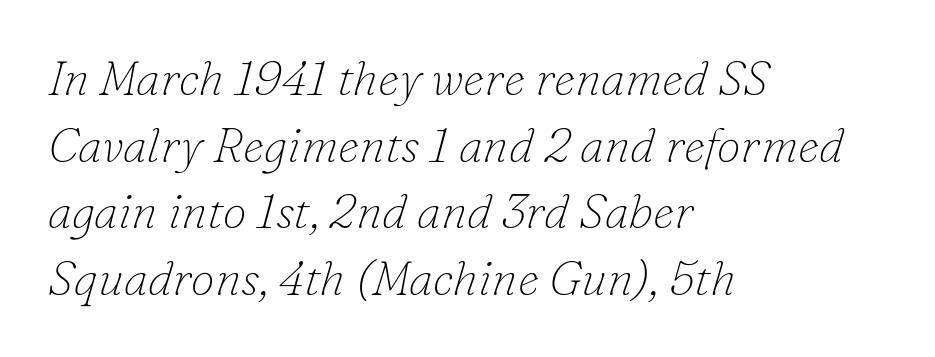
The image shows 48 px thin serif type, italic (leaning right); set left-aligned, normal line spacing (1.39x), normal letter spacing, not underlined; low stroke contrast and a small x-height.
